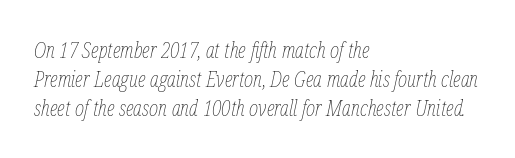
The image shows 22 px text type, italic (leaning right); set left-aligned, normal line spacing (1.32x), normal letter spacing, not underlined.
